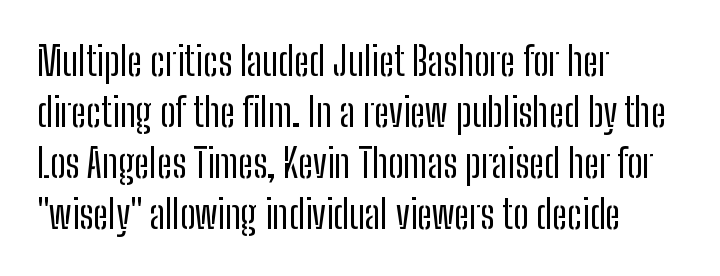
Quick note: not italic, upright. Proportional: the letters do not fall into vertical columns. The rag falls on the right side of this text block. Leading matches the norm, producing a regular column. Does extra space separate the letters? No, they use regular spacing.
